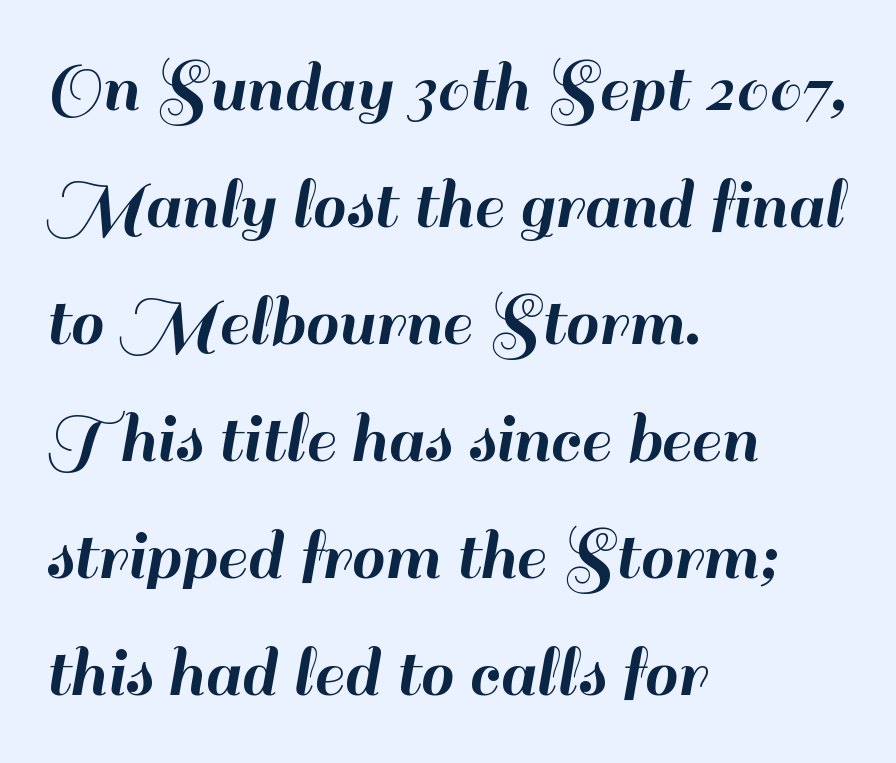
{"serif": "no", "width": "normal", "stroke_contrast": "high", "x_height": "small", "monospaced": "no", "underline": "no", "align": "left", "line_spacing": "normal", "line_spacing_ratio": 1.56, "letter_spacing": "normal", "letter_spacing_em": 0.0, "glyph_px": 75}
